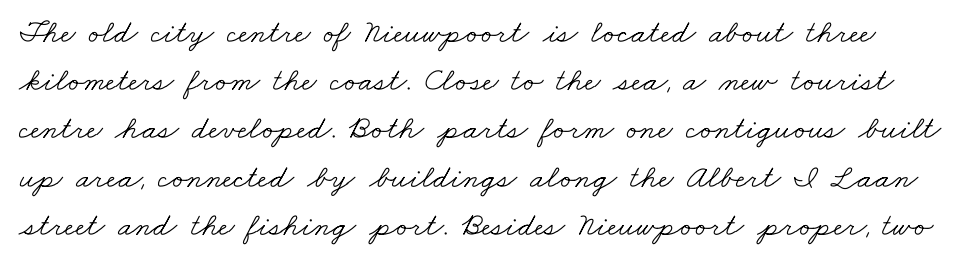
{"serif": "yes", "bold": "no", "weight": "light", "width": "wide", "stroke_contrast": "low", "x_height": "small", "monospaced": "no", "underline": "no", "line_spacing": "normal", "line_spacing_ratio": 1.46, "letter_spacing": "normal", "letter_spacing_em": 0.0, "glyph_px": 33}
